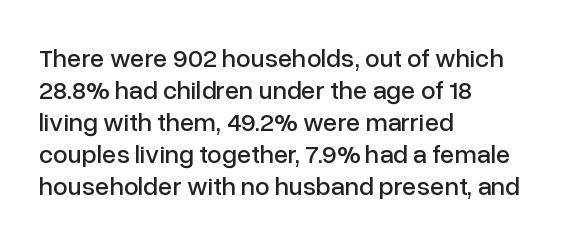
Standard letterfit; no display-style spreading of the glyphs. The string is rendered with underlining switched off. Compared with a centered layout, this one pins lines to the left instead. Vertical strokes here are truly vertical.
